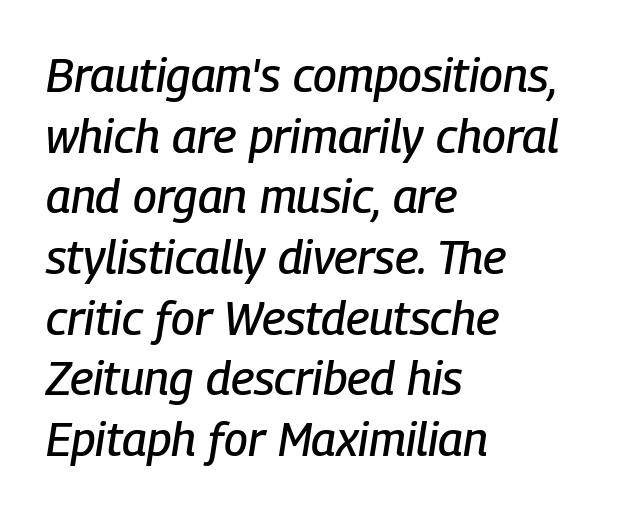
The image shows 47 px condensed type, italic (leaning right); set left-aligned, normal line spacing (1.29x), normal letter spacing, not underlined; low stroke contrast and a medium x-height.
